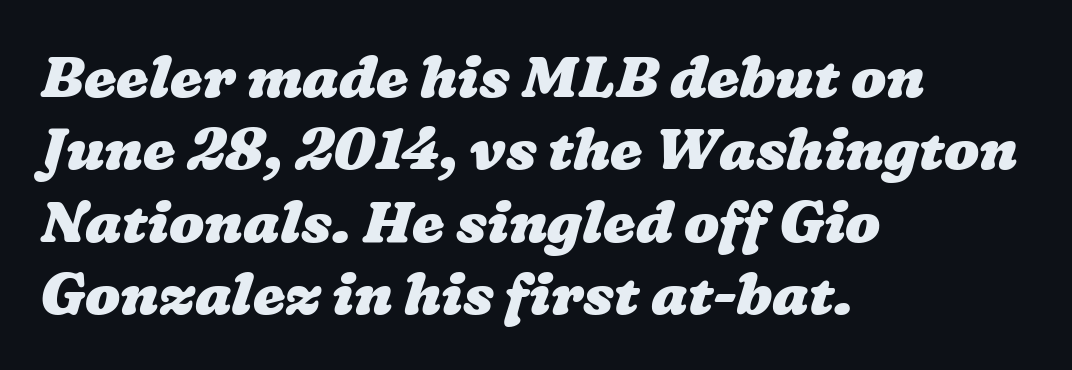
{"bold": "yes", "weight": "heavy", "width": "wide", "stroke_contrast": "low", "x_height": "medium", "monospaced": "no", "underline": "no", "align": "left", "line_spacing": "normal", "line_spacing_ratio": 1.25, "letter_spacing": "normal", "letter_spacing_em": 0.0, "glyph_px": 58}
